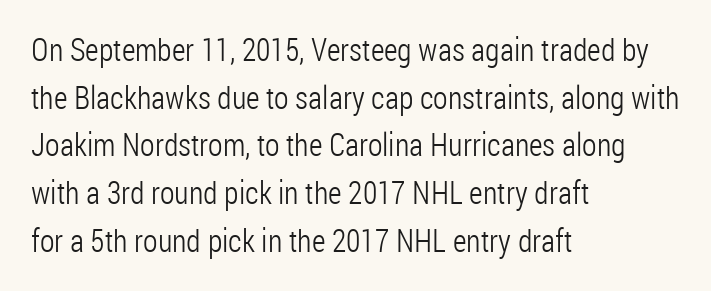
Q: Is the text bold? A: No.
Q: Is the text italic (slanted)? A: No, it is upright.
Q: Is the typeface a serif or a sans-serif typeface? A: Sans-serif.
Q: Is the text underlined? A: No.
Q: How is the paragraph aligned? A: Left-aligned.
Q: Is the spacing between letters normal or unusually wide? A: Normal.
Q: Is the spacing between lines tight, normal or loose? A: Normal.
Q: Width (condensed, normal, or wide)? A: Condensed.
Q: Stroke contrast? A: Low.
Q: x-height? A: Medium.
Q: Monospaced? A: No.
